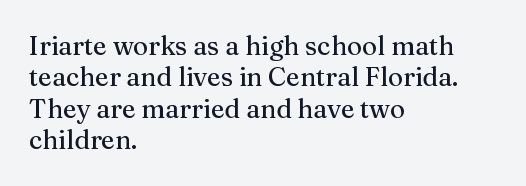
Tracking value appears to be zero — textbook default spacing. Rendered with straight, roman letterforms. Short and long lines alike share a common starting point at left. A bare baseline throughout the passage.
